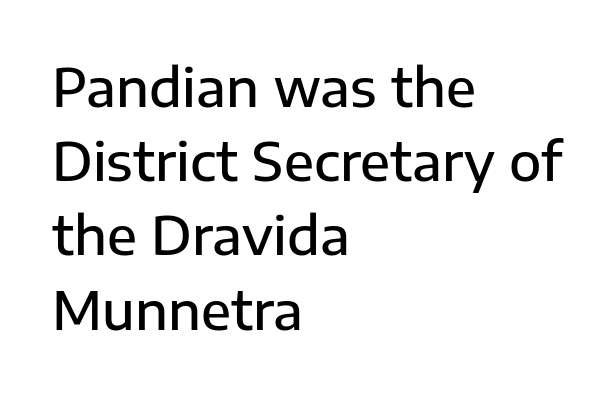
A classic flush-left, rag-right setting is used for this passage. Compared with typical paragraphs, the rows here are spaced about the same. This sample uses plain, unmodified letter spacing. Any mark beneath the type? The region is blank. These lines are rendered in a variable-pitch font. Rendered with straight, roman letterforms.
